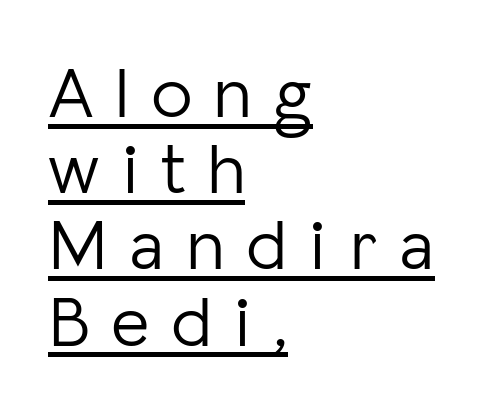
{"serif": "no", "italic": "no", "bold": "no", "weight": "light", "width": "normal", "stroke_contrast": "low", "x_height": "medium", "monospaced": "no", "underline": "yes", "align": "left", "line_spacing": "tight", "line_spacing_ratio": 1.03, "letter_spacing": "wide", "letter_spacing_em": 0.29, "glyph_px": 74}
